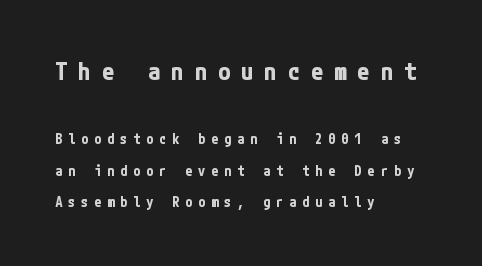
The image shows 25 px bold type, upright; set left-aligned, loose line spacing (2.22x), unusually wide letter spacing (+0.43 em), not underlined; the first (top) block is 1.79x larger.
